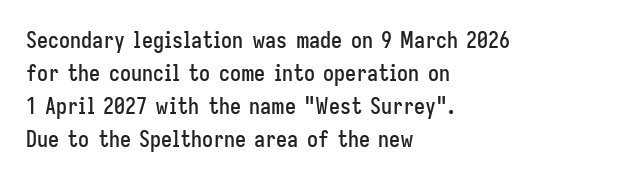
Q: Is the text italic (slanted)? A: No, it is upright.
Q: Is the text underlined? A: No.
Q: How is the paragraph aligned? A: Left-aligned.
Q: Is the spacing between letters normal or unusually wide? A: Normal.
Q: Is the spacing between lines tight, normal or loose? A: Normal.
